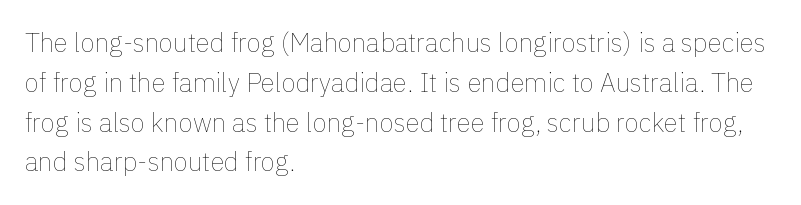
Nobody touched the tracking dial on this one. Line starts are locked; line ends wander. The block of text has a typical density, with ordinary space between rows. The glyphs are unaccompanied by any horizontal stroke below them. Notice how the stems are strictly vertical — no italics here. These glyphs show unthickened strokes, regular width or finer.
